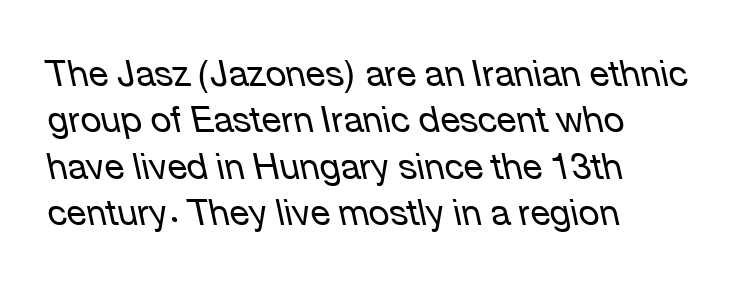
The image shows 36 px regular-weight type, italic (leaning left); set left-aligned, normal line spacing (1.29x), normal letter spacing, not underlined; low stroke contrast and a medium x-height.
